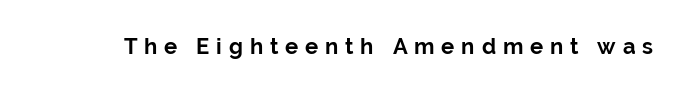
Q: Is the text bold? A: Yes.
Q: Is the text italic (slanted)? A: No, it is upright.
Q: Is the text underlined? A: No.
Q: Is the spacing between letters normal or unusually wide? A: Unusually wide.
